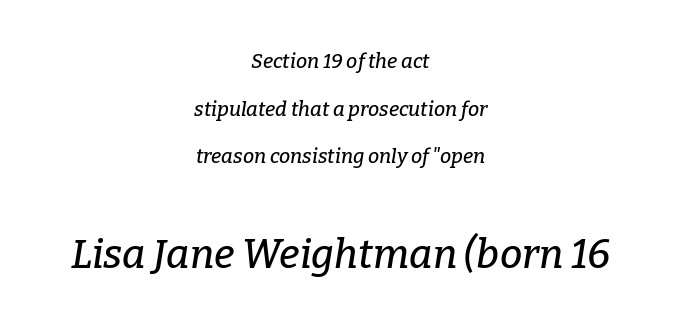
The image shows 40 px serif type, italic (leaning right); set centered, loose line spacing (2.38x), normal letter spacing, not underlined; the second (bottom) block is 2.0x larger; low stroke contrast and a medium x-height.
